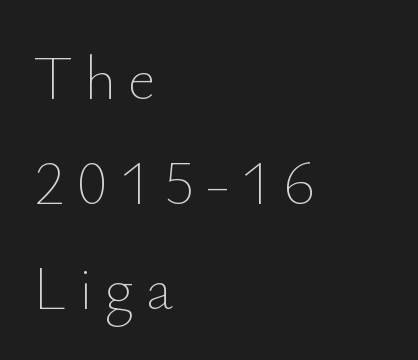
Ascenders rise straight up at ninety degrees. In CSS terms this would be text-align: left. A bare baseline throughout the passage. Compared with typical paragraphs, the rows here are spaced about the same.
